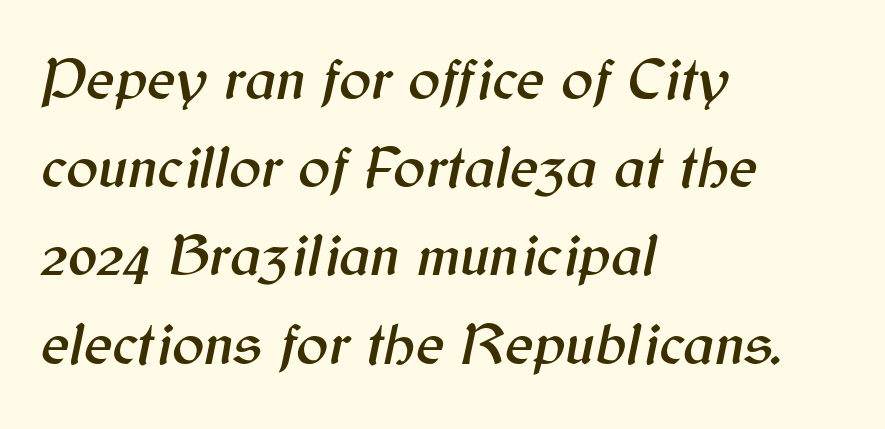
{"italic": "yes", "lean": "right", "slant_degrees": 12, "width": "normal", "stroke_contrast": "medium", "x_height": "medium", "monospaced": "no", "underline": "no", "align": "left", "line_spacing": "normal", "line_spacing_ratio": 1.47, "letter_spacing": "normal", "letter_spacing_em": 0.0, "glyph_px": 60}
